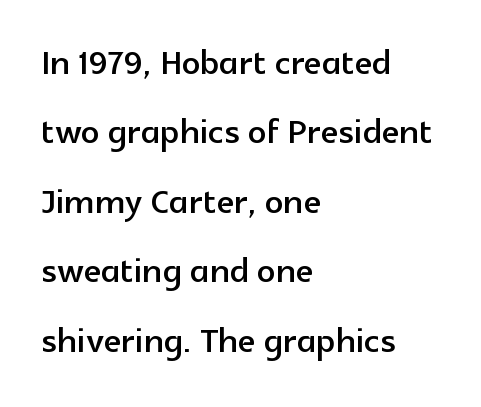
The image shows 46 px sans-serif type, upright; set left-aligned, normal line spacing (1.51x), normal letter spacing, not underlined; a medium x-height.
